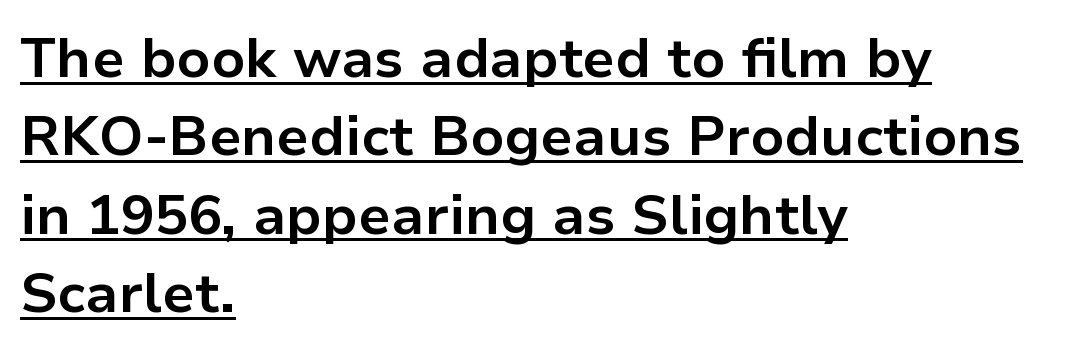
{"serif": "no", "italic": "no", "bold": "yes", "weight": "bold", "width": "normal", "stroke_contrast": "low", "x_height": "medium", "monospaced": "no", "underline": "yes", "align": "left", "line_spacing": "normal", "line_spacing_ratio": 1.4, "letter_spacing": "normal", "letter_spacing_em": 0.0, "glyph_px": 56}
